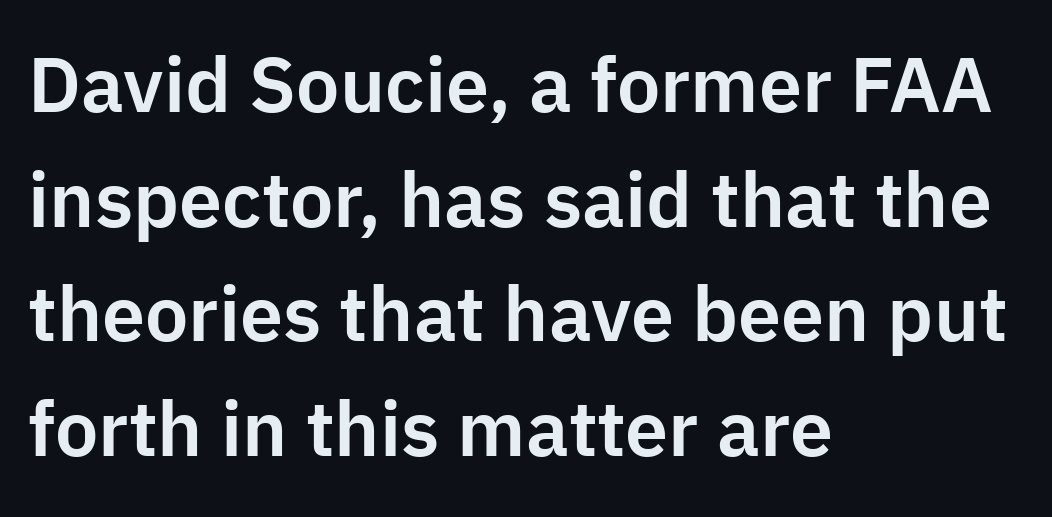
The image shows 77 px sans-serif type, upright; set left-aligned, normal line spacing (1.49x), normal letter spacing, not underlined; low stroke contrast and a medium x-height.
